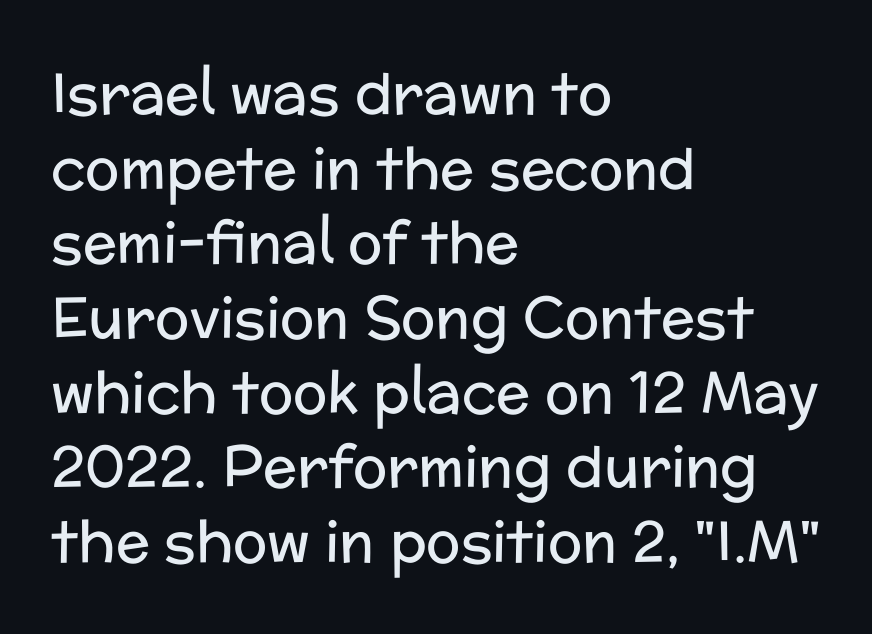
The image shows 57 px regular-weight sans-serif type, upright; set left-aligned, normal line spacing (1.31x), normal letter spacing, not underlined; low stroke contrast and a medium x-height.
